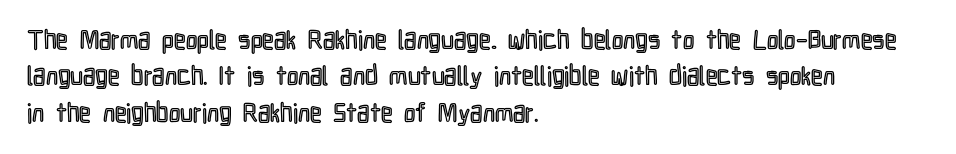
{"italic": "no", "underline": "no", "align": "left", "line_spacing": "normal", "line_spacing_ratio": 1.4, "letter_spacing": "normal", "letter_spacing_em": 0.0, "glyph_px": 26}
